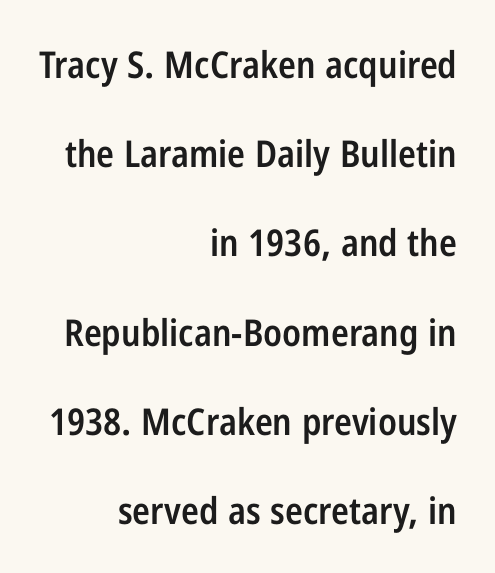
{"serif": "no", "italic": "no", "bold": "semi", "weight": "semibold", "width": "condensed", "stroke_contrast": "low", "x_height": "medium", "monospaced": "no", "underline": "no", "align": "right", "line_spacing": "loose", "line_spacing_ratio": 2.41, "letter_spacing": "normal", "letter_spacing_em": 0.0, "glyph_px": 37}
